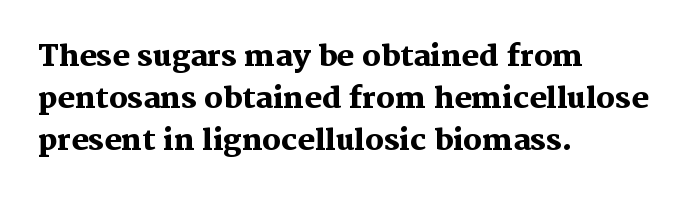
Q: Is the text bold? A: Yes.
Q: Is the text italic (slanted)? A: No, it is upright.
Q: Is the typeface a serif or a sans-serif typeface? A: Serif.
Q: Is the text underlined? A: No.
Q: How is the paragraph aligned? A: Left-aligned.
Q: Is the spacing between letters normal or unusually wide? A: Normal.
Q: Is the spacing between lines tight, normal or loose? A: Normal.
Q: Width (condensed, normal, or wide)? A: Normal.
Q: Stroke contrast? A: Medium.
Q: x-height? A: Medium.
Q: Monospaced? A: No.
